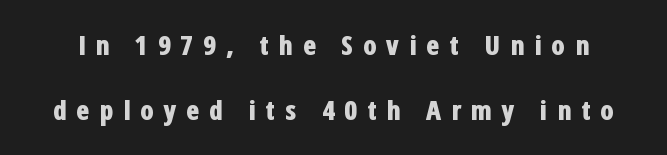
Q: Is the text bold? A: Yes.
Q: Is the text italic (slanted)? A: No, it is upright.
Q: Is the text underlined? A: No.
Q: Is the spacing between letters normal or unusually wide? A: Unusually wide.
Q: Is the spacing between lines tight, normal or loose? A: Loose.
